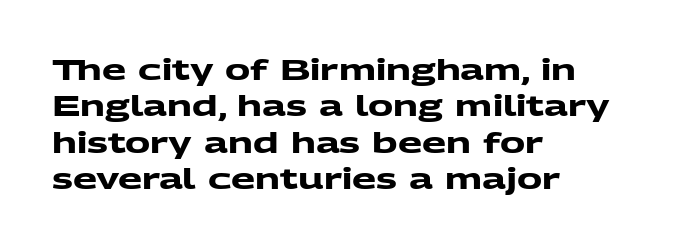
{"serif": "no", "bold": "yes", "weight": "heavy", "width": "wide", "stroke_contrast": "medium", "x_height": "medium", "monospaced": "no", "underline": "no", "align": "left", "line_spacing": "normal", "line_spacing_ratio": 1.3, "letter_spacing": "normal", "letter_spacing_em": 0.0, "glyph_px": 28}
